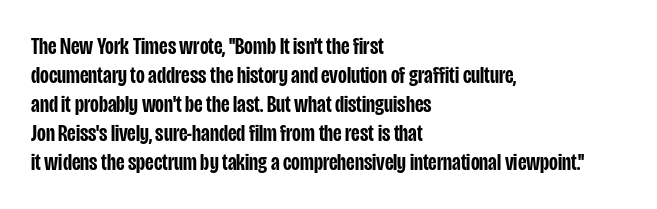
Q: Is the text bold? A: Semi-bold.
Q: Is the text italic (slanted)? A: No, it is upright.
Q: Is the text underlined? A: No.
Q: How is the paragraph aligned? A: Left-aligned.
Q: Is the spacing between letters normal or unusually wide? A: Normal.
